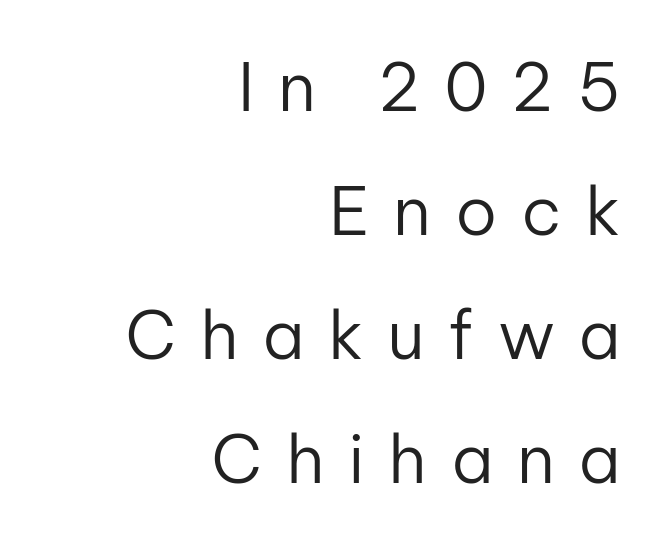
The image shows 67 px regular-weight sans-serif type, upright; set right-aligned, line spacing 1.85x, unusually wide letter spacing (+0.35 em), not underlined; low stroke contrast and a medium x-height.
